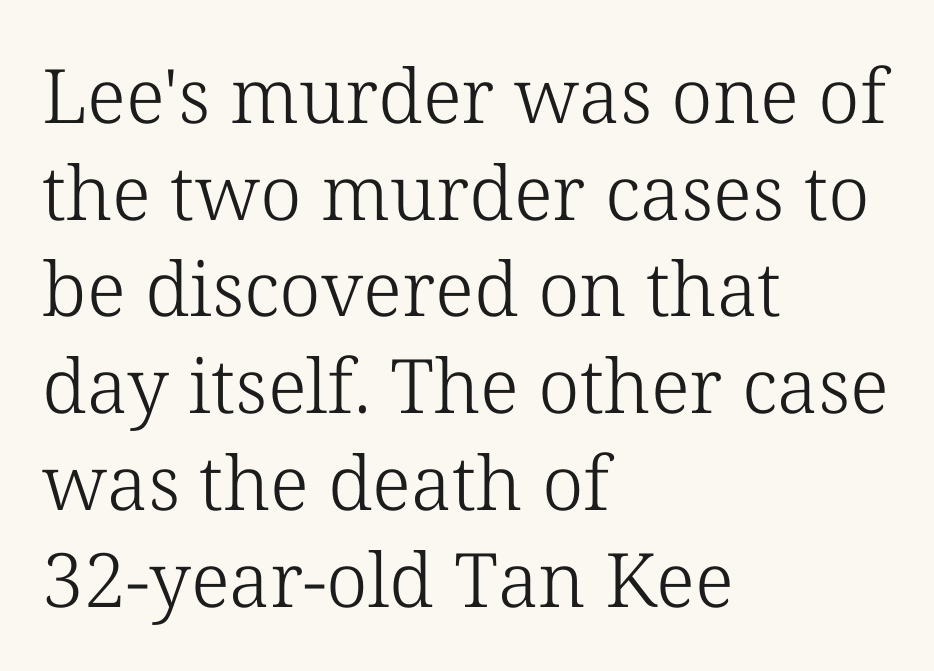
Q: Is the text bold? A: No.
Q: Is the text italic (slanted)? A: No, it is upright.
Q: Is the typeface a serif or a sans-serif typeface? A: Serif.
Q: Is the text underlined? A: No.
Q: How is the paragraph aligned? A: Left-aligned.
Q: Is the spacing between letters normal or unusually wide? A: Normal.
Q: Is the spacing between lines tight, normal or loose? A: Normal.
Q: Width (condensed, normal, or wide)? A: Normal.
Q: Stroke contrast? A: Low.
Q: x-height? A: Medium.
Q: Monospaced? A: No.
